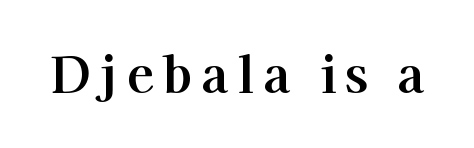
The image shows 50 px serif type, upright; set not underlined; high stroke contrast and a medium x-height.
